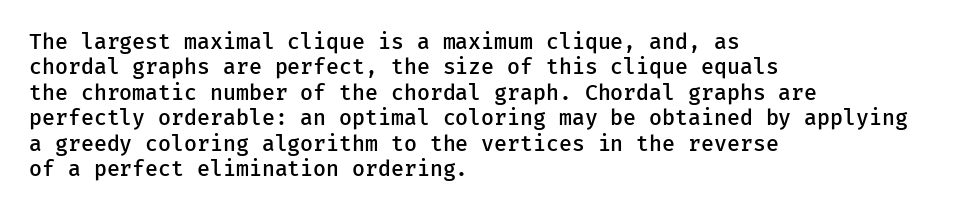
Q: Is the text bold? A: Semi-bold.
Q: Is the text italic (slanted)? A: No, it is upright.
Q: Is the text underlined? A: No.
Q: How is the paragraph aligned? A: Left-aligned.
Q: Is the spacing between letters normal or unusually wide? A: Normal.
